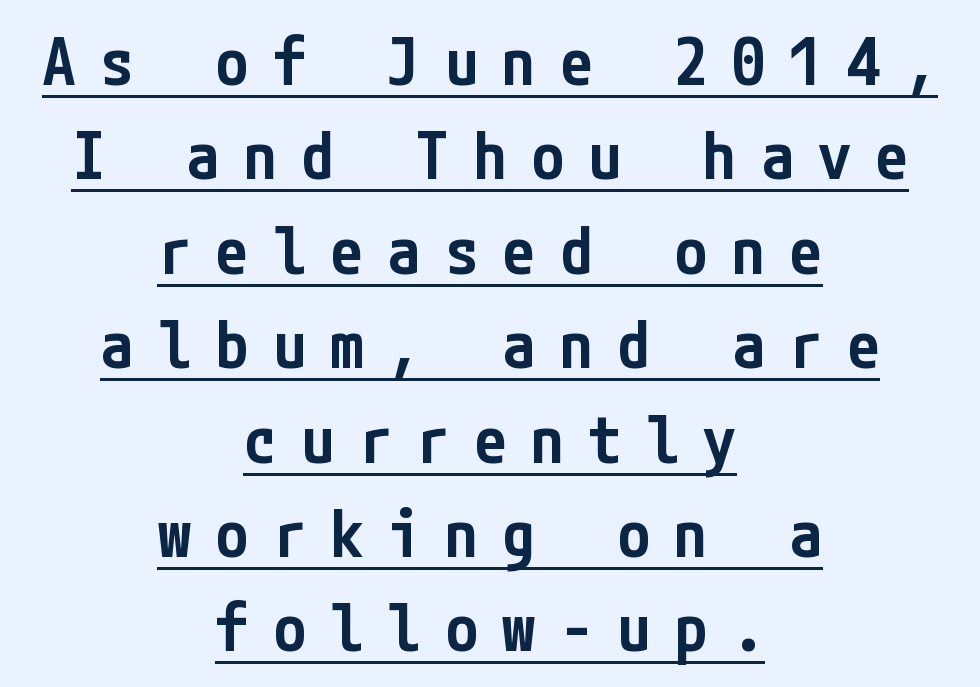
Q: Is the text bold? A: Semi-bold.
Q: Is the text italic (slanted)? A: No, it is upright.
Q: Is the typeface a serif or a sans-serif typeface? A: Sans-serif.
Q: Is the text underlined? A: Yes.
Q: How is the paragraph aligned? A: Centered.
Q: Is the spacing between letters normal or unusually wide? A: Unusually wide.
Q: Is the spacing between lines tight, normal or loose? A: Normal.
Q: Width (condensed, normal, or wide)? A: Condensed.
Q: Stroke contrast? A: Low.
Q: x-height? A: Medium.
